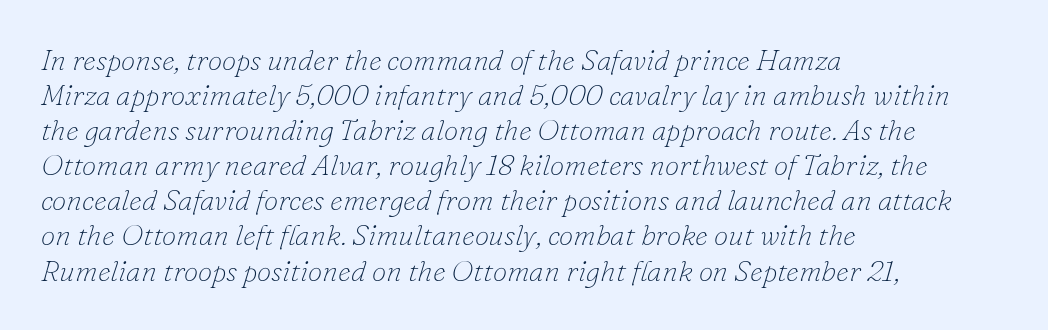
The image shows 29 px thin serif type, italic (leaning right); set left-aligned, line spacing 1.21x, normal letter spacing, not underlined; low stroke contrast and a small x-height.
